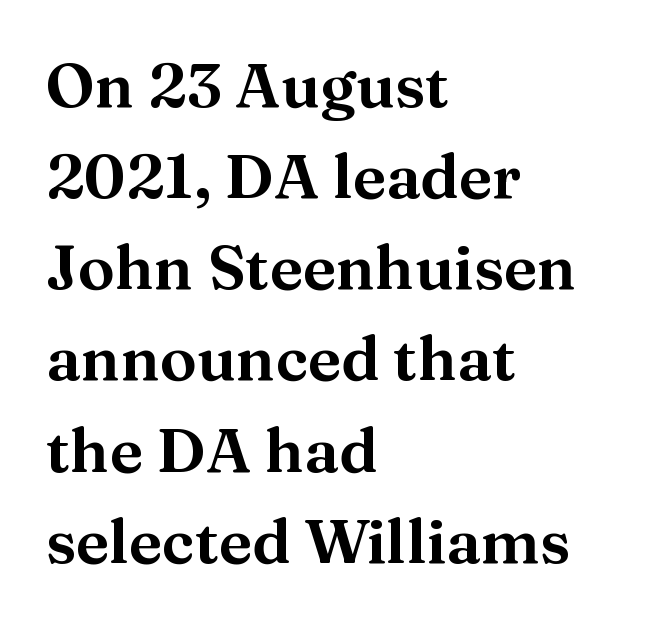
{"serif": "yes", "italic": "no", "width": "normal", "stroke_contrast": "medium", "x_height": "medium", "monospaced": "no", "underline": "no", "align": "left", "line_spacing": "normal", "line_spacing_ratio": 1.47, "letter_spacing": "normal", "letter_spacing_em": 0.0, "glyph_px": 62}
